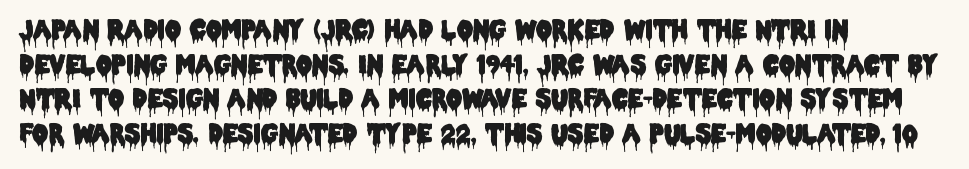
Q: Is the text italic (slanted)? A: No, it is upright.
Q: Is the text underlined? A: No.
Q: How is the paragraph aligned? A: Left-aligned.
Q: Is the spacing between letters normal or unusually wide? A: Normal.
Q: Is the spacing between lines tight, normal or loose? A: Normal.
